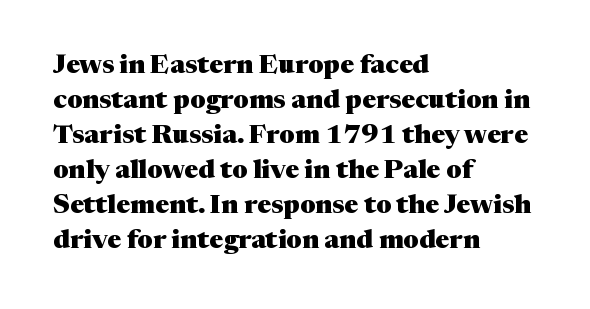
Spacing between characters is what you'd get straight out of the box. If you drew a line through each stem, it would be perfectly vertical. Which margin do the lines hug? The left one — the right edge is uneven. Leading: standard. Is the type bold? Yes — the strokes are clearly thick and heavy.
